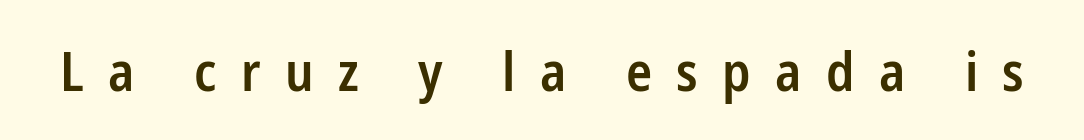
Q: Is the text bold? A: Semi-bold.
Q: Is the text italic (slanted)? A: No, it is upright.
Q: Is the typeface a serif or a sans-serif typeface? A: Sans-serif.
Q: Is the text underlined? A: No.
Q: Is the spacing between letters normal or unusually wide? A: Unusually wide.
Q: Width (condensed, normal, or wide)? A: Condensed.
Q: Stroke contrast? A: Low.
Q: x-height? A: Medium.
Q: Monospaced? A: No.
